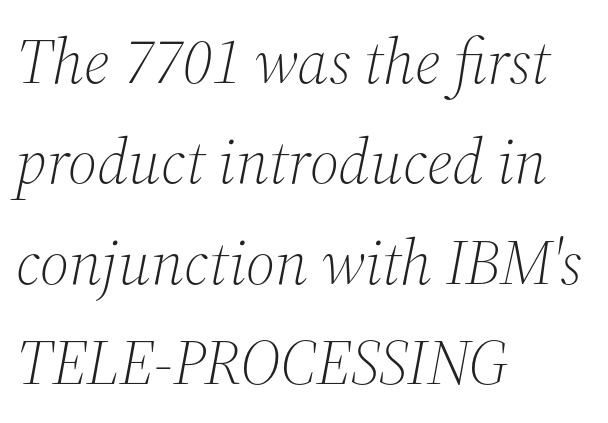
{"serif": "yes", "italic": "yes", "lean": "right", "slant_degrees": 12, "bold": "no", "weight": "light", "width": "normal", "stroke_contrast": "medium", "x_height": "medium", "monospaced": "no", "underline": "no", "align": "left", "line_spacing": "normal", "line_spacing_ratio": 1.57, "letter_spacing": "normal", "letter_spacing_em": 0.0, "glyph_px": 64}
